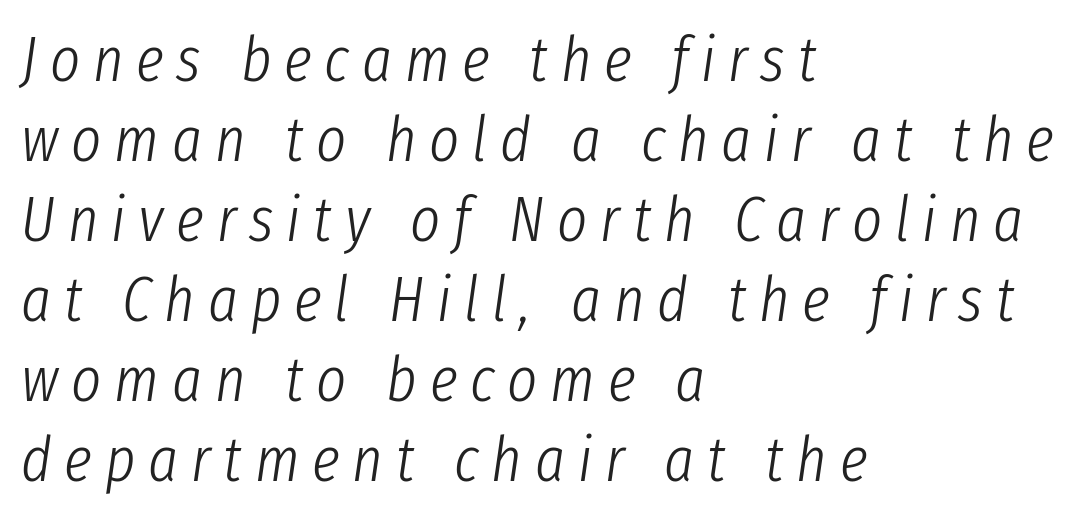
The image shows 64 px light, condensed type, italic (leaning right); set left-aligned, normal line spacing (1.25x), unusually wide letter spacing (+0.2 em), not underlined; low stroke contrast and a medium x-height.
